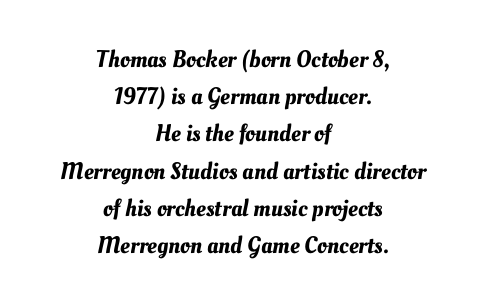
If you folded the block vertically in half, each line would mirror itself in length. Rows of type keep a routine distance in the vertical direction. Students, note that the glyphs here touch the page at normal intervals. Anything drawn beneath the words? Only blank space.
